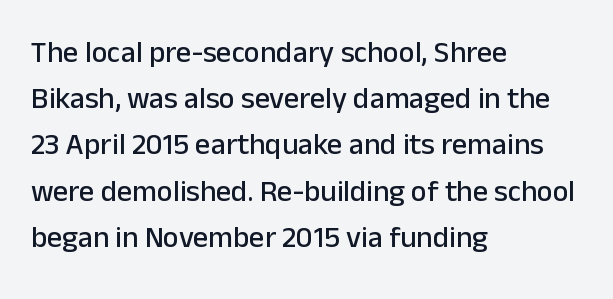
Q: Is the text italic (slanted)? A: No, it is upright.
Q: Is the typeface a serif or a sans-serif typeface? A: Sans-serif.
Q: Is the text underlined? A: No.
Q: How is the paragraph aligned? A: Left-aligned.
Q: Is the spacing between letters normal or unusually wide? A: Normal.
Q: Is the spacing between lines tight, normal or loose? A: Normal.
Q: Width (condensed, normal, or wide)? A: Normal.
Q: Stroke contrast? A: Low.
Q: x-height? A: Medium.
Q: Monospaced? A: No.
